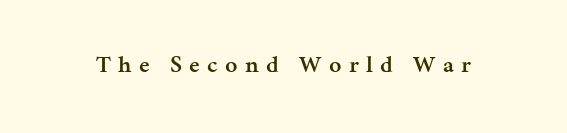
Q: Is the text bold? A: Semi-bold.
Q: Is the text italic (slanted)? A: No, it is upright.
Q: Is the text underlined? A: No.
Q: Is the spacing between letters normal or unusually wide? A: Unusually wide.
